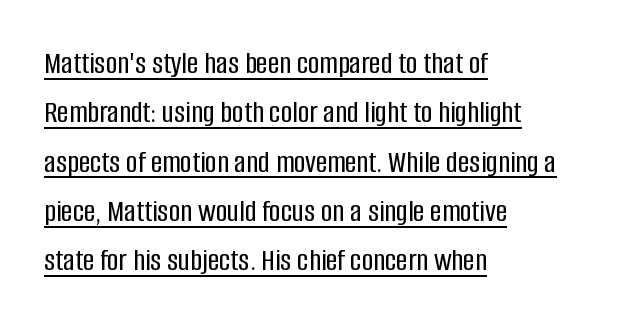
Notice how the stems are strictly vertical — no italics here. Tracking here is standard; glyphs follow each other at the usual distance. Unlike a traditional serif, this face leaves its strokes unadorned. A normal amount of white space separates one row of letters from the next. Beneath each row of characters lies a ruled line.
